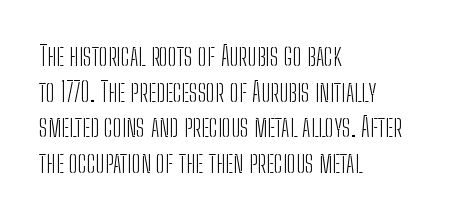
The image shows 27 px text type, upright; set left-aligned, normal line spacing (1.32x), normal letter spacing, not underlined.
